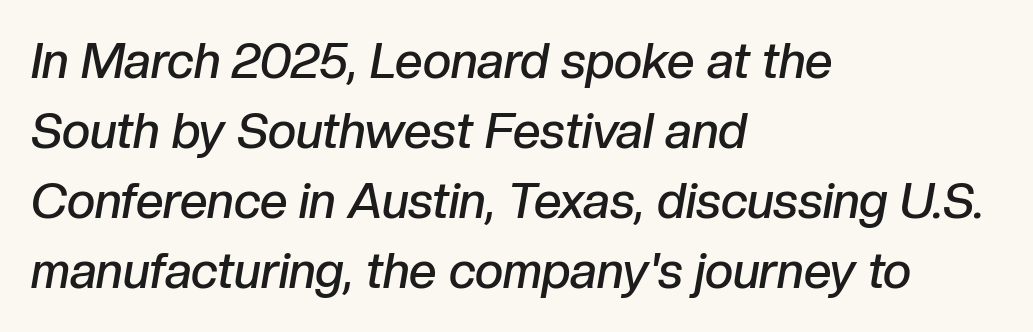
Q: Is the text bold? A: Semi-bold.
Q: Is the text italic (slanted)? A: Yes, it leans right by about 10 degrees.
Q: Is the text underlined? A: No.
Q: How is the paragraph aligned? A: Left-aligned.
Q: Is the spacing between letters normal or unusually wide? A: Normal.
Q: Is the spacing between lines tight, normal or loose? A: Normal.
Q: Width (condensed, normal, or wide)? A: Normal.
Q: Stroke contrast? A: Low.
Q: x-height? A: Medium.
Q: Monospaced? A: No.
